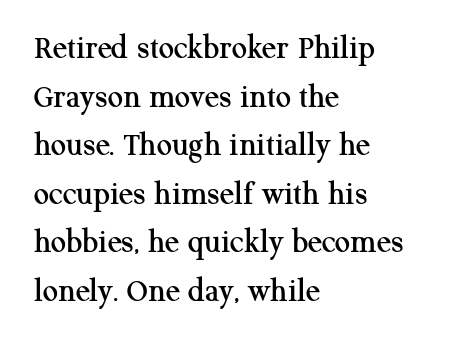
Q: Is the text italic (slanted)? A: No, it is upright.
Q: Is the typeface a serif or a sans-serif typeface? A: Serif.
Q: Is the text underlined? A: No.
Q: How is the paragraph aligned? A: Left-aligned.
Q: Is the spacing between letters normal or unusually wide? A: Normal.
Q: Is the spacing between lines tight, normal or loose? A: Normal.
Q: Width (condensed, normal, or wide)? A: Normal.
Q: Stroke contrast? A: Medium.
Q: x-height? A: Medium.
Q: Monospaced? A: No.
